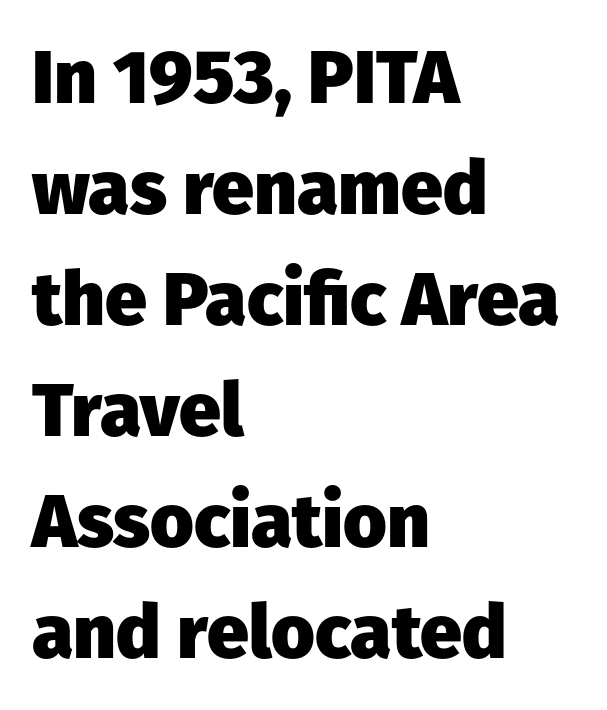
The image shows 75 px heavy sans-serif type, upright; set left-aligned, normal line spacing (1.48x), normal letter spacing, not underlined; low stroke contrast and a medium x-height.
